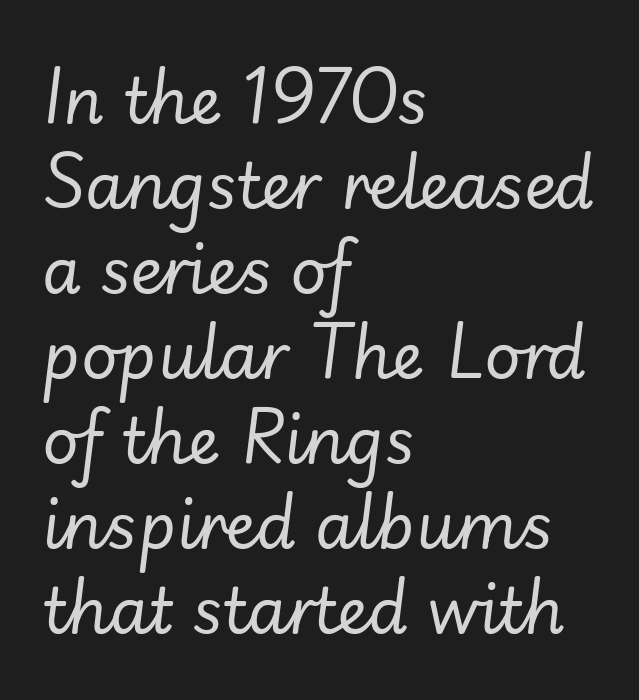
Q: Is the text bold? A: No.
Q: Is the text italic (slanted)? A: Yes, it leans right by about 7 degrees.
Q: Is the text underlined? A: No.
Q: How is the paragraph aligned? A: Left-aligned.
Q: Is the spacing between letters normal or unusually wide? A: Normal.
Q: Is the spacing between lines tight, normal or loose? A: Normal.
Q: Width (condensed, normal, or wide)? A: Normal.
Q: Stroke contrast? A: Low.
Q: x-height? A: Small.
Q: Monospaced? A: No.
